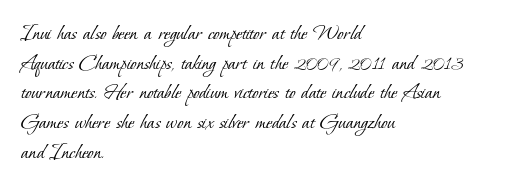
{"bold": "no", "underline": "no", "align": "left", "line_spacing": "normal", "line_spacing_ratio": 1.29, "letter_spacing": "normal", "letter_spacing_em": 0.0, "glyph_px": 23}
